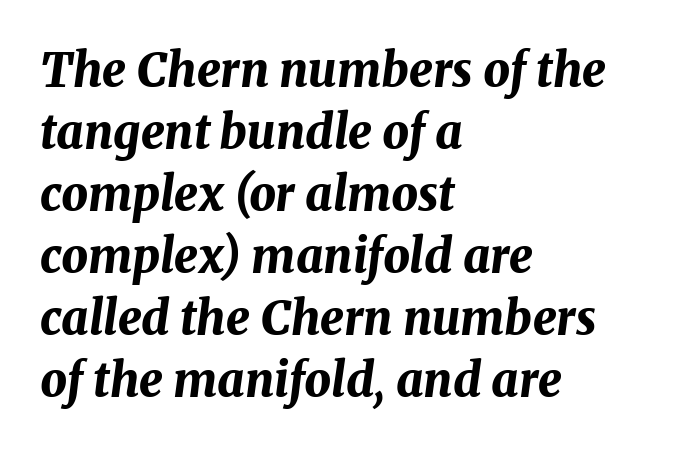
The image shows 47 px bold type, italic (leaning right); set left-aligned, normal line spacing (1.32x), normal letter spacing, not underlined; medium stroke contrast and a medium x-height.
